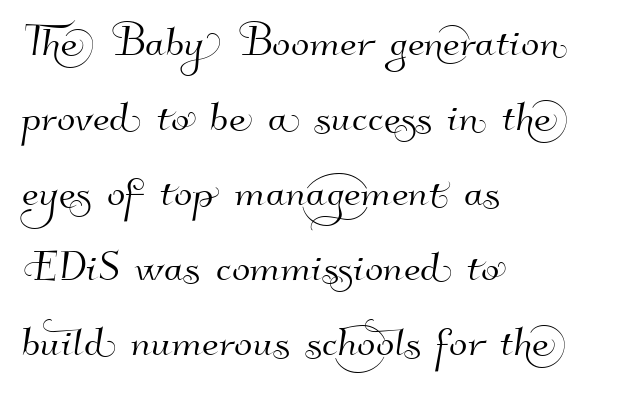
Q: Is the typeface a serif or a sans-serif typeface? A: Sans-serif.
Q: Is the text underlined? A: No.
Q: How is the paragraph aligned? A: Left-aligned.
Q: Is the spacing between letters normal or unusually wide? A: Normal.
Q: Is the spacing between lines tight, normal or loose? A: Normal.
Q: Width (condensed, normal, or wide)? A: Normal.
Q: Stroke contrast? A: High.
Q: x-height? A: Small.
Q: Monospaced? A: No.
